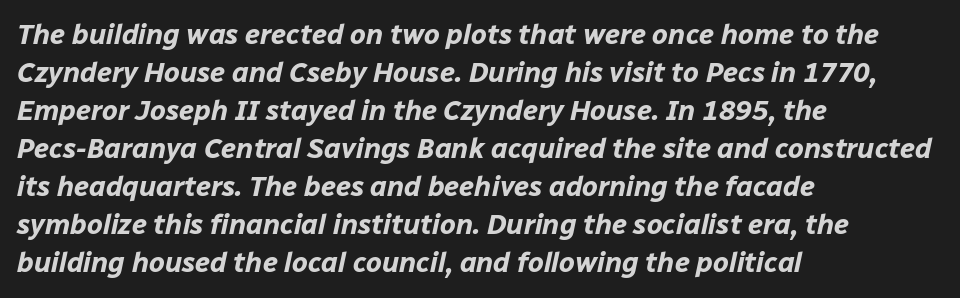
Q: Is the text bold? A: Yes.
Q: Is the text italic (slanted)? A: Yes, it leans right by about 12 degrees.
Q: Is the text underlined? A: No.
Q: How is the paragraph aligned? A: Left-aligned.
Q: Is the spacing between letters normal or unusually wide? A: Normal.
Q: Is the spacing between lines tight, normal or loose? A: Normal.
Q: Width (condensed, normal, or wide)? A: Normal.
Q: Stroke contrast? A: Low.
Q: x-height? A: Medium.
Q: Monospaced? A: No.
